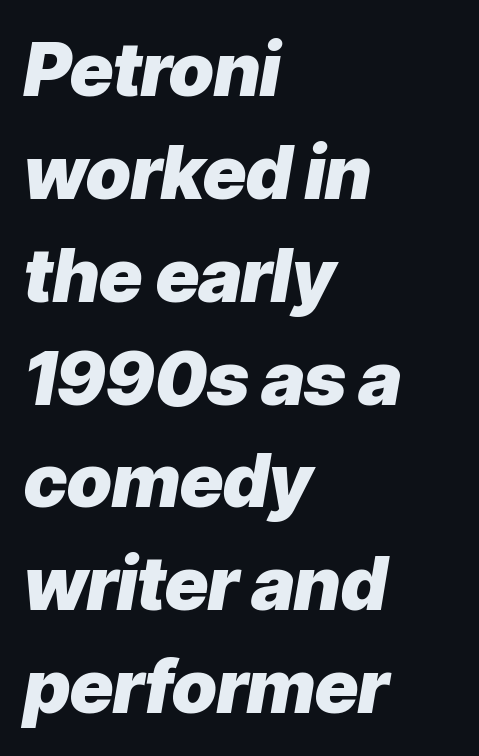
Look at the stroke-to-counter ratio: heavy, a bold. Notice how descenders clear the ascenders below comfortably — that's standard leading. Descenders are the only things crossing below the line. Line beginnings align vertically; line endings do not. You could call the tracking neutral — neither tight nor loose.
